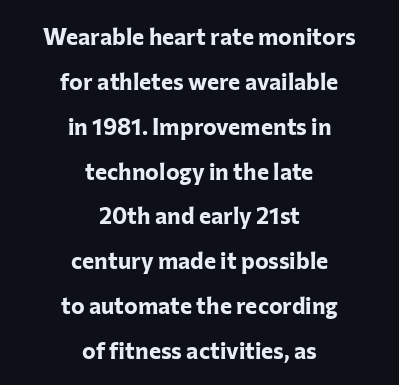
Q: Is the text bold? A: Yes.
Q: Is the text italic (slanted)? A: No, it is upright.
Q: Is the text underlined? A: No.
Q: How is the paragraph aligned? A: Centered.
Q: Is the spacing between letters normal or unusually wide? A: Normal.
Q: Is the spacing between lines tight, normal or loose? A: Loose.
